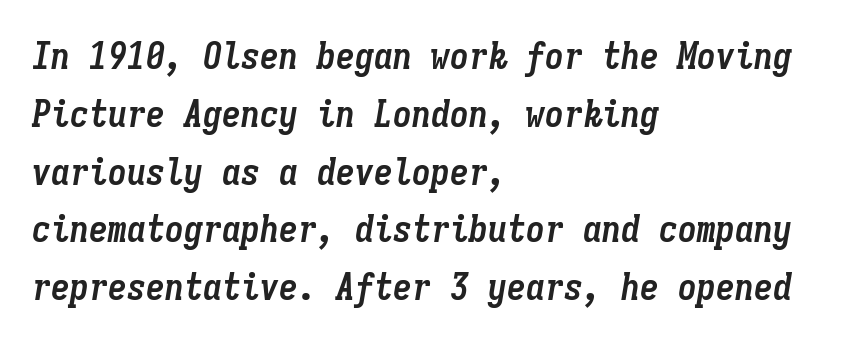
The image shows 38 px semibold, condensed type, italic (leaning right), monospaced; set left-aligned, normal line spacing (1.52x), normal letter spacing, not underlined; low stroke contrast and a medium x-height.
